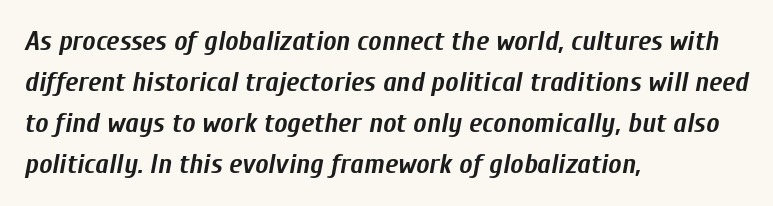
The image shows 28 px semibold, condensed type, italic (leaning right); set left-aligned, normal line spacing (1.47x), normal letter spacing, not underlined; low stroke contrast and a medium x-height.
